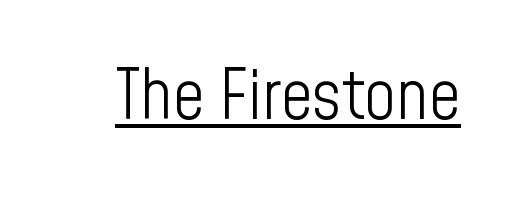
{"serif": "no", "italic": "no", "bold": "no", "weight": "light", "width": "condensed", "stroke_contrast": "low", "x_height": "medium", "monospaced": "no", "underline": "yes", "letter_spacing": "normal", "letter_spacing_em": 0.0, "glyph_px": 69}
